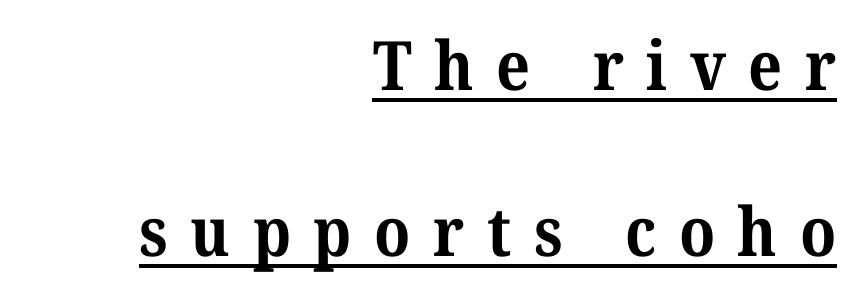
Q: Is the text bold? A: Yes.
Q: Is the typeface a serif or a sans-serif typeface? A: Serif.
Q: Is the text underlined? A: Yes.
Q: How is the paragraph aligned? A: Right-aligned.
Q: Is the spacing between letters normal or unusually wide? A: Unusually wide.
Q: Is the spacing between lines tight, normal or loose? A: Loose.
Q: Width (condensed, normal, or wide)? A: Normal.
Q: Stroke contrast? A: Medium.
Q: x-height? A: Medium.
Q: Monospaced? A: No.
